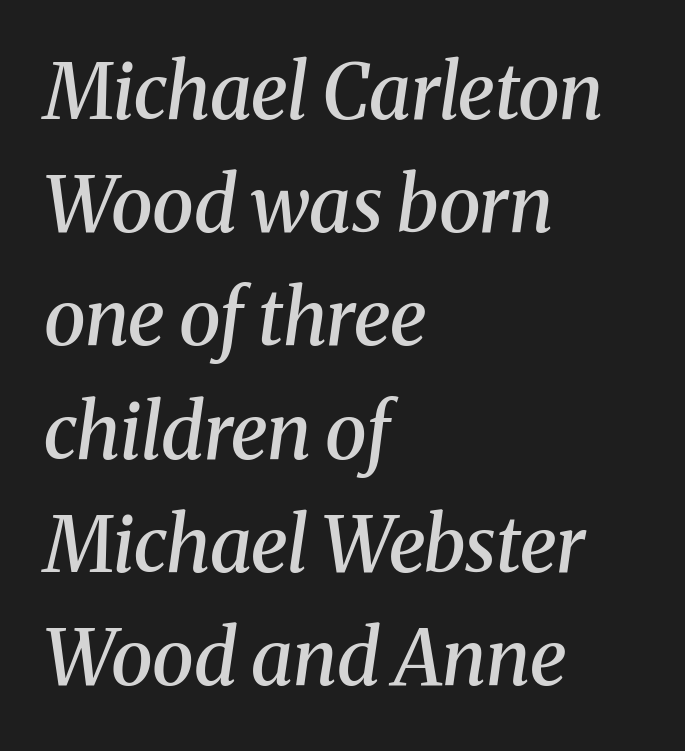
The image shows 76 px semibold serif type, italic (leaning right); set left-aligned, normal line spacing (1.49x), normal letter spacing, not underlined; medium stroke contrast and a medium x-height.
